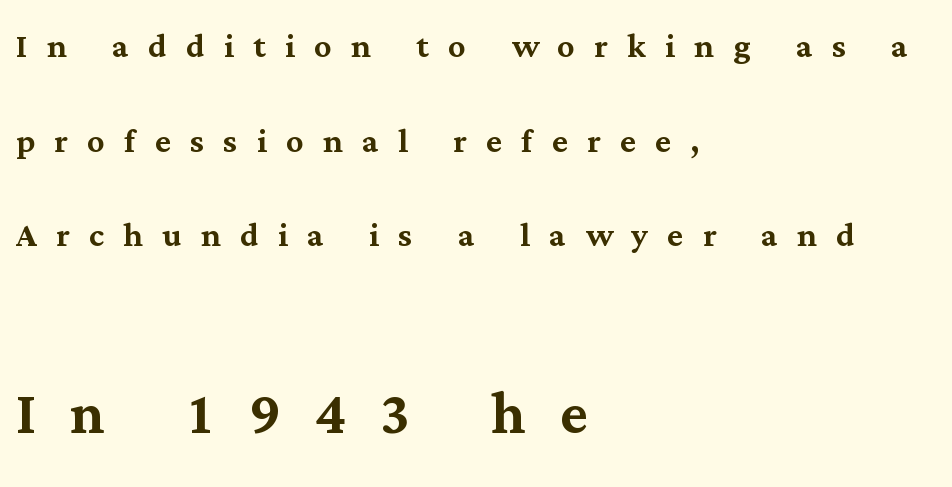
{"serif": "yes", "italic": "no", "width": "normal", "stroke_contrast": "medium", "x_height": "medium", "monospaced": "no", "underline": "no", "align": "left", "line_spacing": "loose", "line_spacing_ratio": 2.2, "letter_spacing": "wide", "letter_spacing_em": 0.45, "larger_block": "second", "size_ratio": 1.77, "glyph_px": 76}
